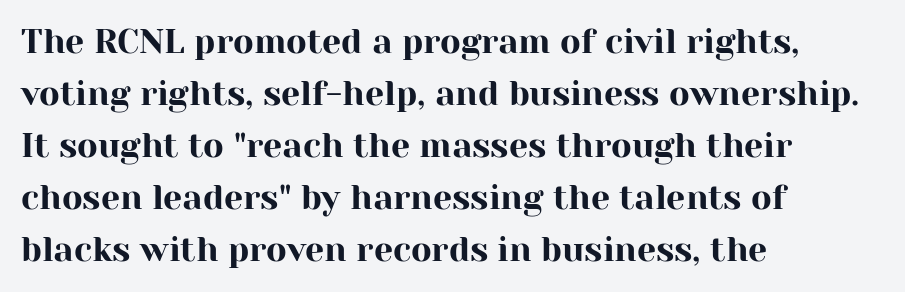
Typeset ragged right — the left edge is the straight one. These lines are composed in type with serifs. Caption: standard tracking, unaltered. Nope, not italic — everything's standing straight. The block of text has a typical density, with ordinary space between rows. A bare baseline throughout the passage.
